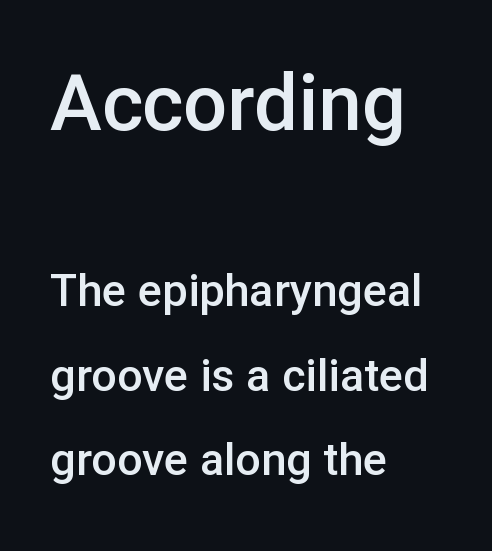
{"serif": "no", "italic": "no", "bold": "semi", "weight": "semibold", "width": "normal", "stroke_contrast": "low", "x_height": "medium", "monospaced": "no", "underline": "no", "align": "left", "line_spacing_ratio": 1.88, "letter_spacing": "normal", "letter_spacing_em": 0.0, "larger_block": "first", "size_ratio": 1.73, "glyph_px": 78}
